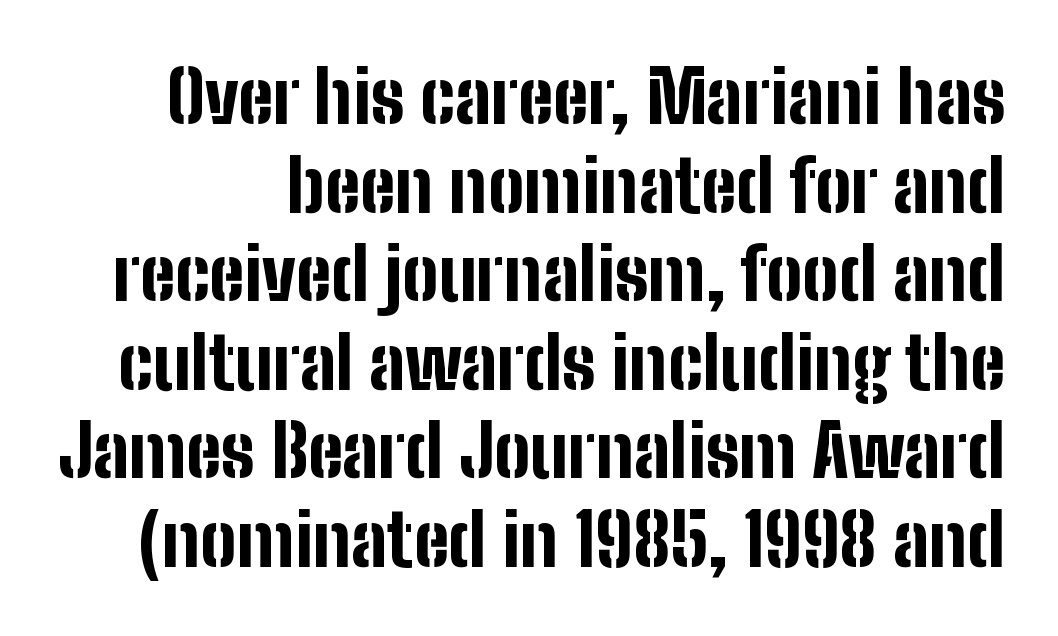
Q: Is the text bold? A: Yes.
Q: Is the text italic (slanted)? A: No, it is upright.
Q: Is the typeface a serif or a sans-serif typeface? A: Sans-serif.
Q: Is the text underlined? A: No.
Q: Is the spacing between letters normal or unusually wide? A: Normal.
Q: Width (condensed, normal, or wide)? A: Condensed.
Q: Stroke contrast? A: Low.
Q: x-height? A: Medium.
Q: Monospaced? A: No.
